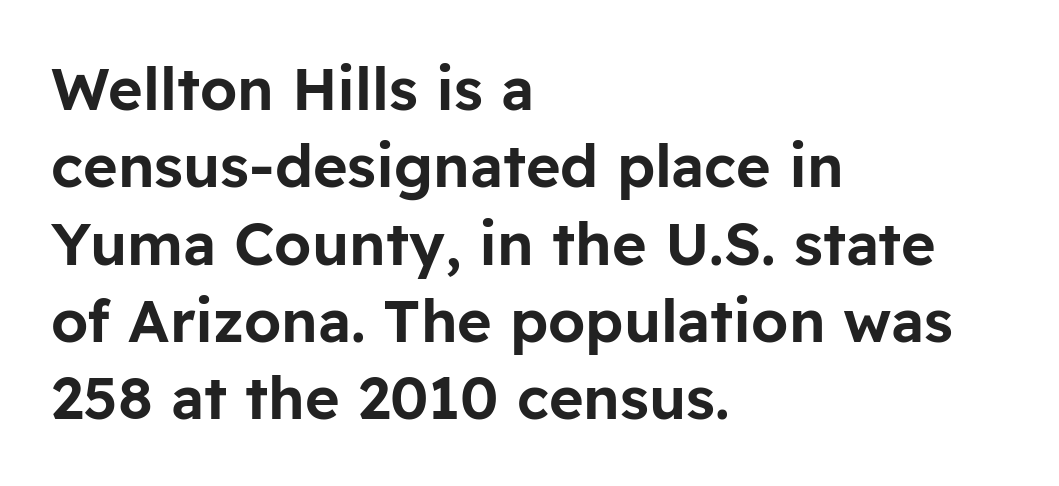
Q: Is the text italic (slanted)? A: No, it is upright.
Q: Is the typeface a serif or a sans-serif typeface? A: Sans-serif.
Q: Is the text underlined? A: No.
Q: How is the paragraph aligned? A: Left-aligned.
Q: Is the spacing between letters normal or unusually wide? A: Normal.
Q: Is the spacing between lines tight, normal or loose? A: Normal.
Q: Width (condensed, normal, or wide)? A: Normal.
Q: Stroke contrast? A: Low.
Q: x-height? A: Medium.
Q: Monospaced? A: No.
